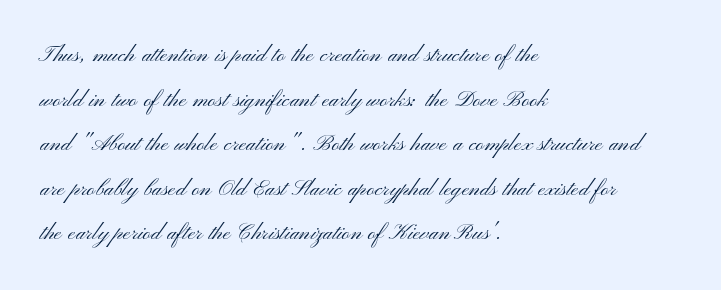
{"serif": "no", "bold": "no", "weight": "light", "width": "wide", "stroke_contrast": "medium", "x_height": "small", "monospaced": "no", "underline": "no", "align": "left", "line_spacing": "normal", "line_spacing_ratio": 1.59, "letter_spacing": "normal", "letter_spacing_em": 0.0, "glyph_px": 28}
